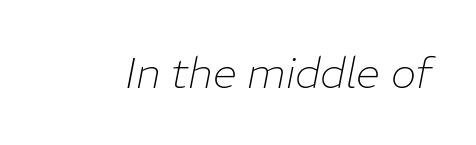
Q: Is the text bold? A: No.
Q: Is the text italic (slanted)? A: Yes, it leans right by about 11 degrees.
Q: Is the text underlined? A: No.
Q: Is the spacing between letters normal or unusually wide? A: Normal.
Q: Width (condensed, normal, or wide)? A: Normal.
Q: Stroke contrast? A: Low.
Q: x-height? A: Medium.
Q: Monospaced? A: No.
